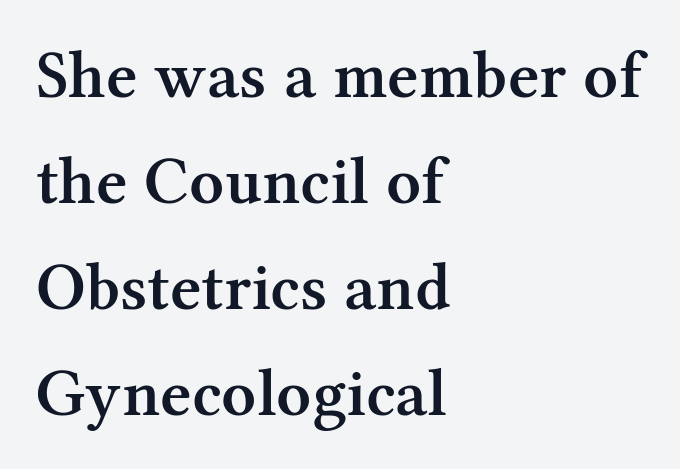
The specimen omits any rule beneath the text block's lines. Short note: letters normally spaced. Varying glyph widths throughout — classic text-font behaviour. Font category for this specimen: serif.
